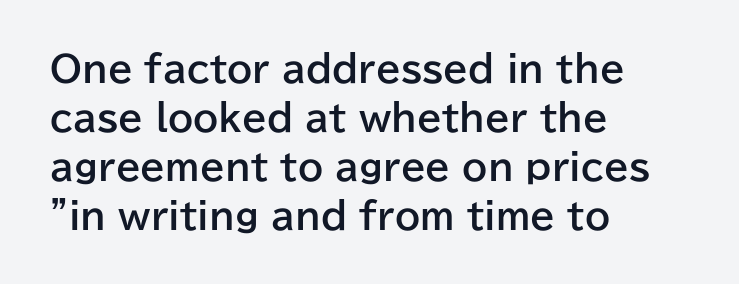
{"serif": "no", "italic": "no", "bold": "yes", "weight": "bold", "width": "normal", "stroke_contrast": "low", "x_height": "medium", "monospaced": "no", "underline": "no", "align": "left", "line_spacing": "normal", "line_spacing_ratio": 1.36, "letter_spacing": "normal", "letter_spacing_em": 0.0, "glyph_px": 36}
